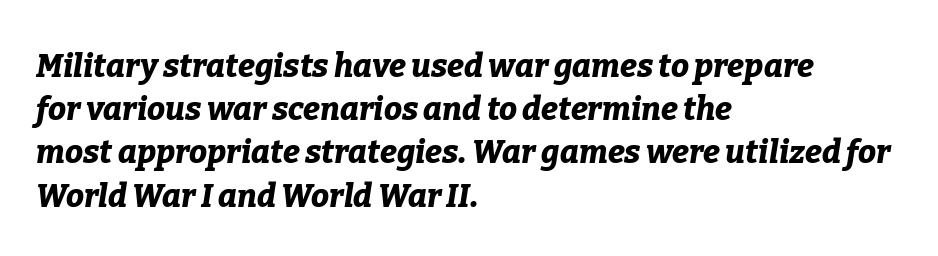
Compared with ordinary roman type, these characters are visibly tilted. The font is running at its bold setting. Each line starts at the same left margin while the right side varies. Descenders hang freely into open space. Character widths vary here, with narrow letters taking less room than wide ones. Letter spacing: default.
